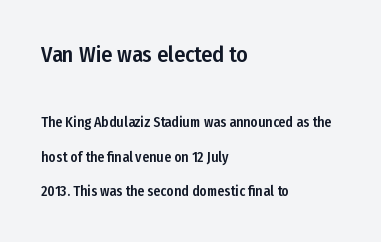
{"italic": "no", "underline": "no", "align": "left", "line_spacing": "loose", "line_spacing_ratio": 2.47, "letter_spacing": "normal", "letter_spacing_em": 0.0, "larger_block": "first", "size_ratio": 1.57, "glyph_px": 22}
